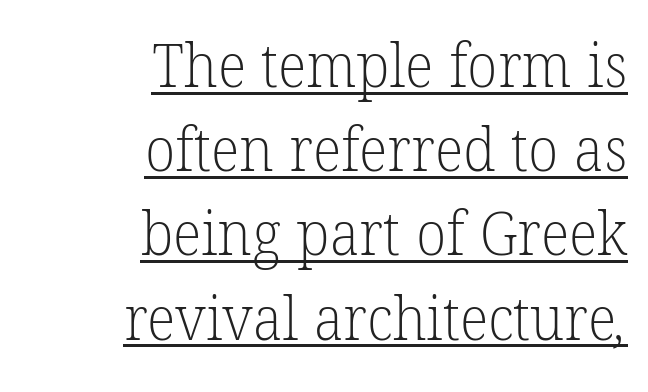
Q: Is the text bold? A: No.
Q: Is the typeface a serif or a sans-serif typeface? A: Serif.
Q: Is the text underlined? A: Yes.
Q: How is the paragraph aligned? A: Right-aligned.
Q: Is the spacing between letters normal or unusually wide? A: Normal.
Q: Is the spacing between lines tight, normal or loose? A: Normal.
Q: Width (condensed, normal, or wide)? A: Normal.
Q: Stroke contrast? A: Low.
Q: x-height? A: Medium.
Q: Monospaced? A: No.
